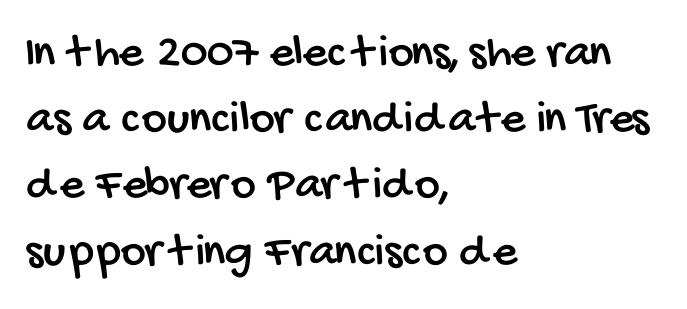
{"serif": "no", "width": "condensed", "stroke_contrast": "low", "x_height": "large", "monospaced": "no", "underline": "no", "align": "left", "line_spacing": "normal", "line_spacing_ratio": 1.38, "letter_spacing": "normal", "letter_spacing_em": 0.0, "glyph_px": 48}
